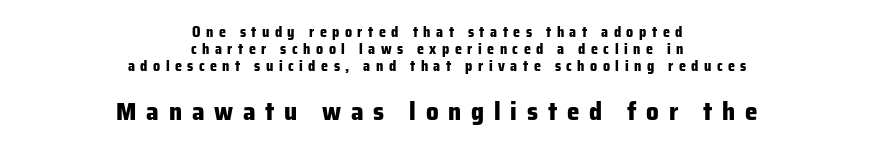
Q: Is the text bold? A: Yes.
Q: Is the text italic (slanted)? A: No, it is upright.
Q: Is the text underlined? A: No.
Q: How is the paragraph aligned? A: Centered.
Q: Is the spacing between letters normal or unusually wide? A: Unusually wide.
Q: Which block of text is set in a larger size, the first (top) or the second (bottom)? A: The second (bottom) one.
